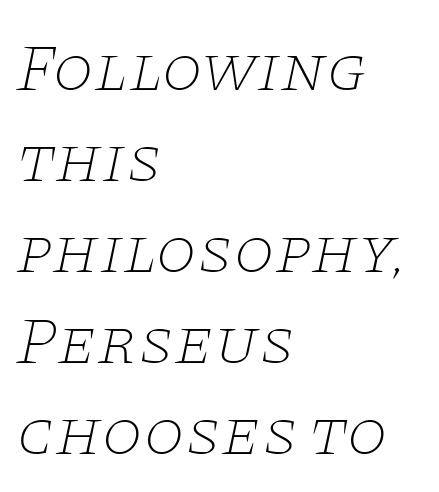
The image shows 66 px thin, wide serif type, italic (leaning right); set left-aligned, normal line spacing (1.38x), normal letter spacing, not underlined; low stroke contrast and a large x-height.
